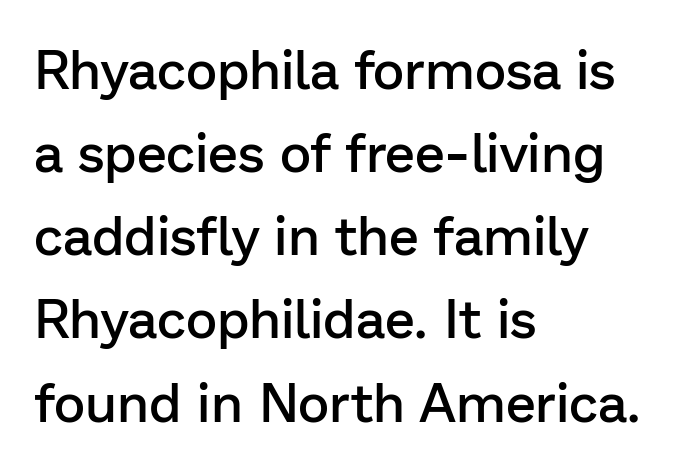
Q: Is the text bold? A: Semi-bold.
Q: Is the text italic (slanted)? A: No, it is upright.
Q: Is the typeface a serif or a sans-serif typeface? A: Sans-serif.
Q: Is the text underlined? A: No.
Q: How is the paragraph aligned? A: Left-aligned.
Q: Is the spacing between letters normal or unusually wide? A: Normal.
Q: Is the spacing between lines tight, normal or loose? A: Normal.
Q: Width (condensed, normal, or wide)? A: Normal.
Q: Stroke contrast? A: Low.
Q: x-height? A: Medium.
Q: Monospaced? A: No.
